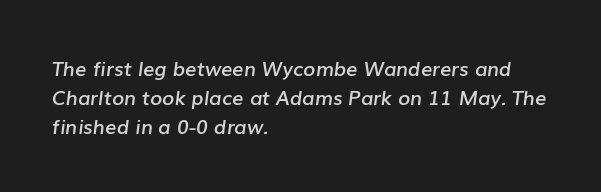
Q: Is the text bold? A: Semi-bold.
Q: Is the text italic (slanted)? A: Yes, it leans right by about 7 degrees.
Q: Is the text underlined? A: No.
Q: How is the paragraph aligned? A: Left-aligned.
Q: Is the spacing between letters normal or unusually wide? A: Normal.
Q: Is the spacing between lines tight, normal or loose? A: Normal.
